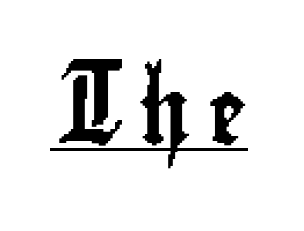
{"serif": "no", "italic": "no", "width": "condensed", "stroke_contrast": "low", "x_height": "small", "monospaced": "no", "underline": "yes", "letter_spacing": "wide", "letter_spacing_em": 0.25, "glyph_px": 65}
